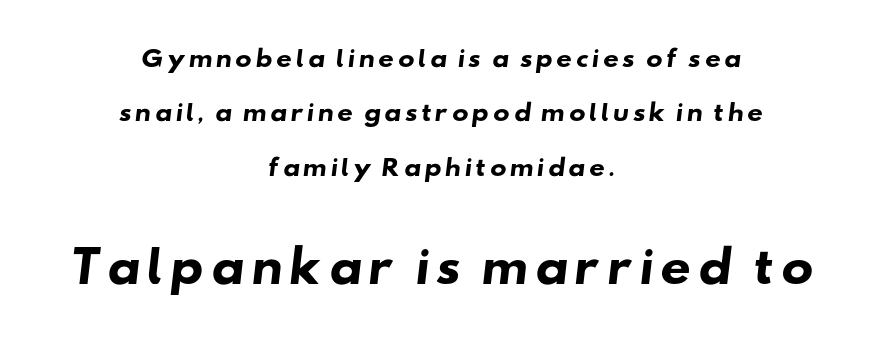
Only glyphs here, with clear space below each row. Check where the strokes stop: nothing finishes them off — pure sans. A typesetter would call this proportional, since set widths differ per character. Which margin do the lines hug? Neither — every line sits in the middle. This block would shrink considerably if given ordinary leading; it's expanded now.
